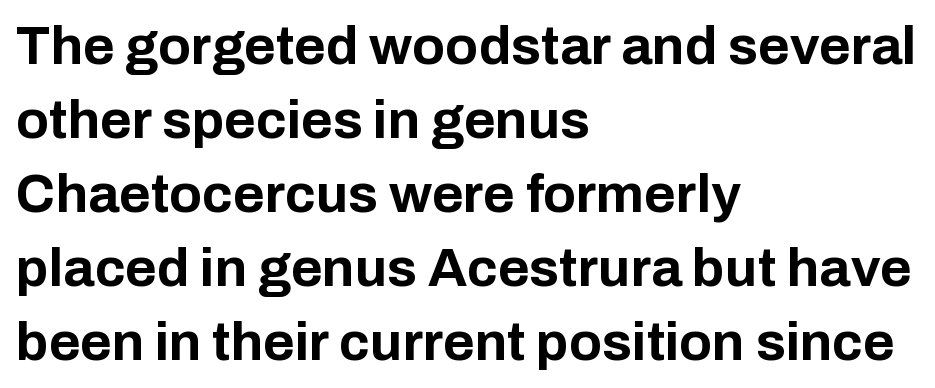
Q: Is the text bold? A: Yes.
Q: Is the text italic (slanted)? A: No, it is upright.
Q: Is the typeface a serif or a sans-serif typeface? A: Sans-serif.
Q: Is the text underlined? A: No.
Q: How is the paragraph aligned? A: Left-aligned.
Q: Is the spacing between letters normal or unusually wide? A: Normal.
Q: Is the spacing between lines tight, normal or loose? A: Normal.
Q: Width (condensed, normal, or wide)? A: Normal.
Q: Stroke contrast? A: Low.
Q: x-height? A: Medium.
Q: Monospaced? A: No.
